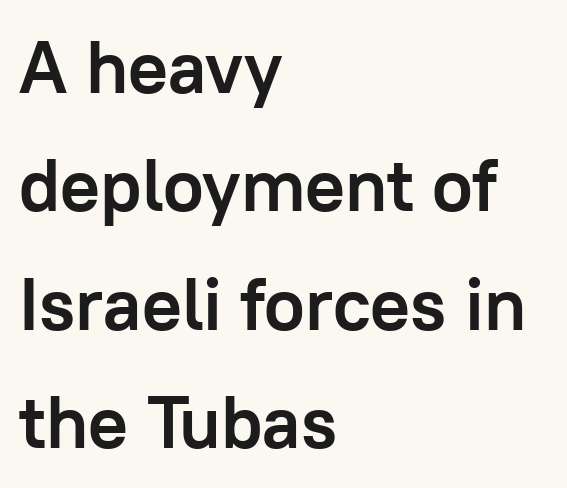
{"serif": "no", "italic": "no", "bold": "yes", "weight": "semibold", "width": "normal", "stroke_contrast": "low", "x_height": "medium", "monospaced": "no", "underline": "no", "align": "left", "line_spacing": "normal", "line_spacing_ratio": 1.6, "letter_spacing": "normal", "letter_spacing_em": 0.0, "glyph_px": 74}
